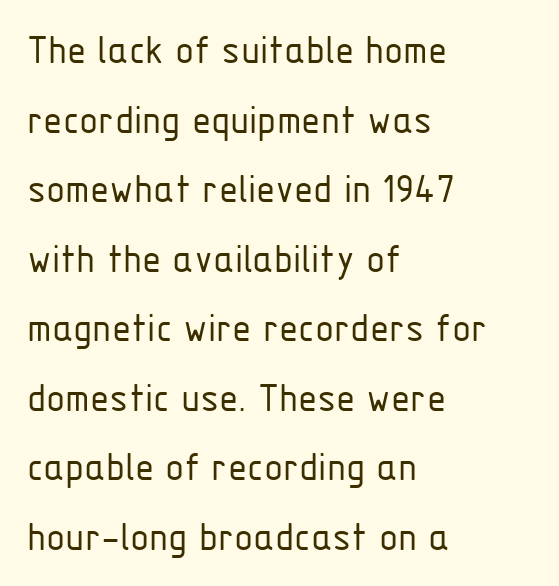
{"serif": "no", "italic": "no", "bold": "no", "weight": "light", "width": "condensed", "stroke_contrast": "low", "x_height": "medium", "monospaced": "no", "underline": "no", "align": "left", "line_spacing": "normal", "line_spacing_ratio": 1.58, "letter_spacing": "normal", "letter_spacing_em": 0.0, "glyph_px": 44}
